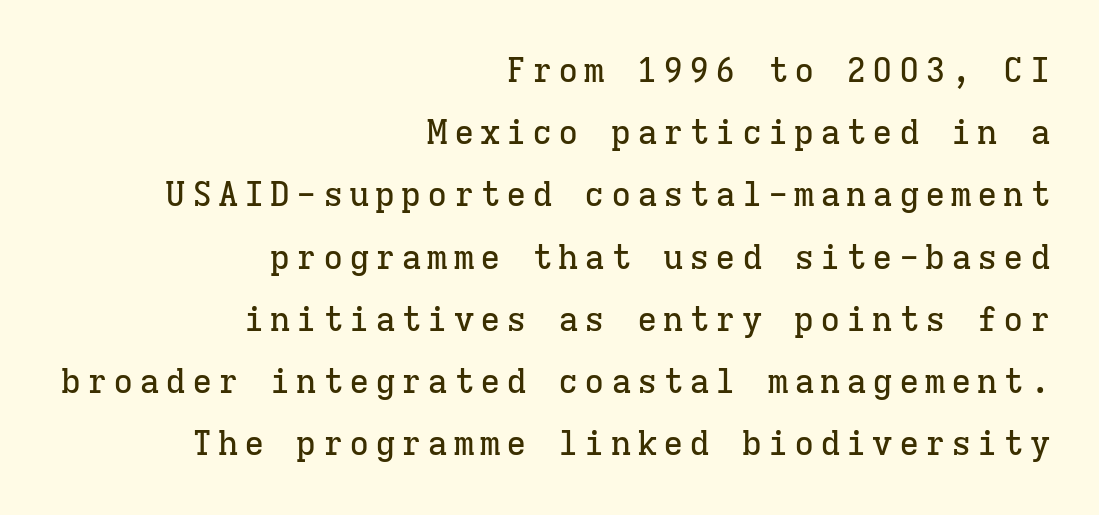
The image shows 34 px serif type, upright, monospaced; set right-aligned, line spacing 1.83x, not underlined; low stroke contrast and a medium x-height.
